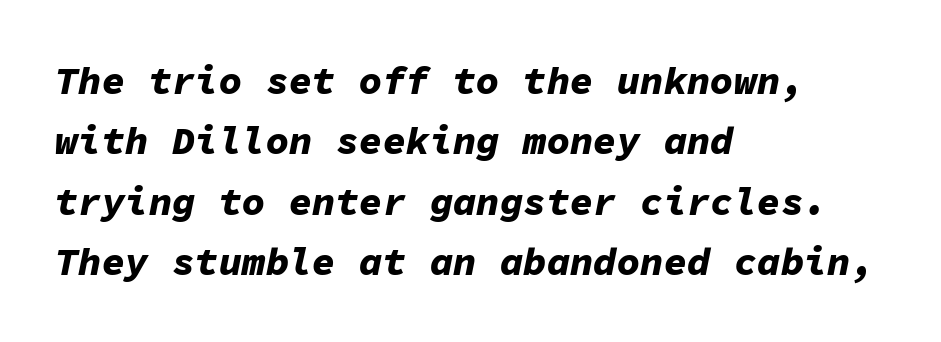
{"italic": "yes", "lean": "right", "slant_degrees": 11, "bold": "yes", "weight": "bold", "width": "normal", "stroke_contrast": "low", "x_height": "medium", "monospaced": "yes", "underline": "no", "align": "left", "line_spacing": "normal", "line_spacing_ratio": 1.55, "letter_spacing": "normal", "letter_spacing_em": 0.0, "glyph_px": 39}
